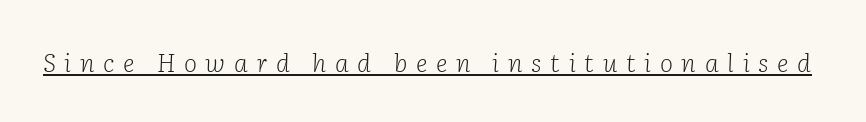
Weight: not bold — regular or lighter. Honestly, the letter spacing is so wide it's the main thing you notice. Has an underline been added? It has. Notice how the stems are inclined rather than vertical — that's the hallmark of italics.
